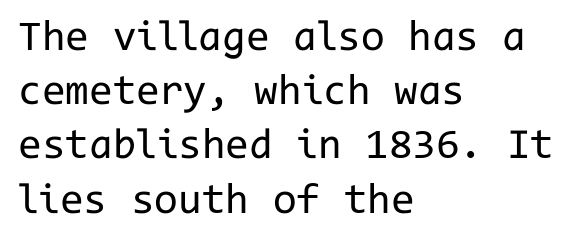
The rendering uses typewriter-style spacing with identical character cells. Interline gaps are of average width in this sample. The setting favours the left margin, as ordinary paragraphs usually do. This is roman type, the default non-slanted kind. Has an underline been added? It has not.
